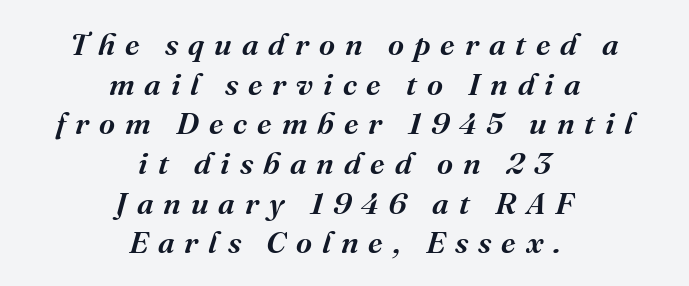
Italic: yes, the glyphs are oblique. Honestly, the letter spacing is so wide it's the main thing you notice. This rendering uses center alignment, leaving both contours irregular but symmetric. Are there feet on the stems? There are — it's a serif. Honestly, there is no underline to notice here at all. A typesetter would call this proportional, since set widths differ per character.
